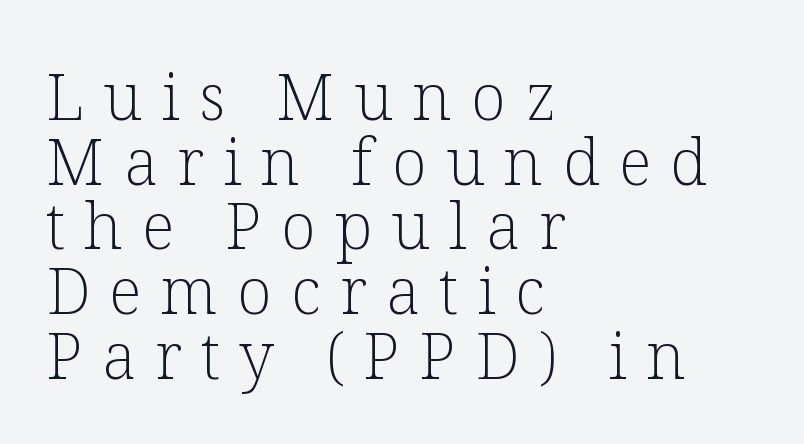
The image shows 64 px light serif type, upright; set left-aligned, tight line spacing (1.01x), unusually wide letter spacing (+0.3 em), not underlined; low stroke contrast and a medium x-height.
